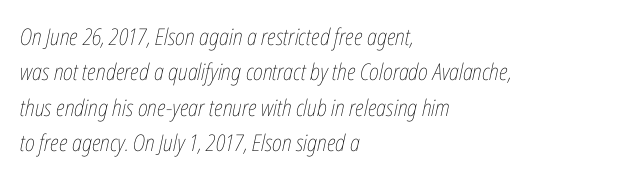
These lines stack with their left ends in a neat column. Honestly, the letter spacing is just normal — you wouldn't notice it. The space directly below the letters is spotless. The typesetting does not lean heavy: it is not bold. The passage shown stacks its lines at a standard gap.
